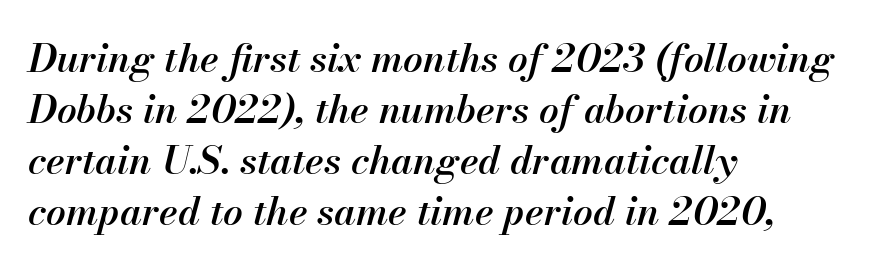
{"italic": "yes", "lean": "right", "slant_degrees": 13, "bold": "semi", "weight": "semibold", "width": "normal", "stroke_contrast": "medium", "x_height": "small", "monospaced": "no", "underline": "no", "align": "left", "line_spacing": "normal", "line_spacing_ratio": 1.31, "letter_spacing": "normal", "letter_spacing_em": 0.0, "glyph_px": 39}
